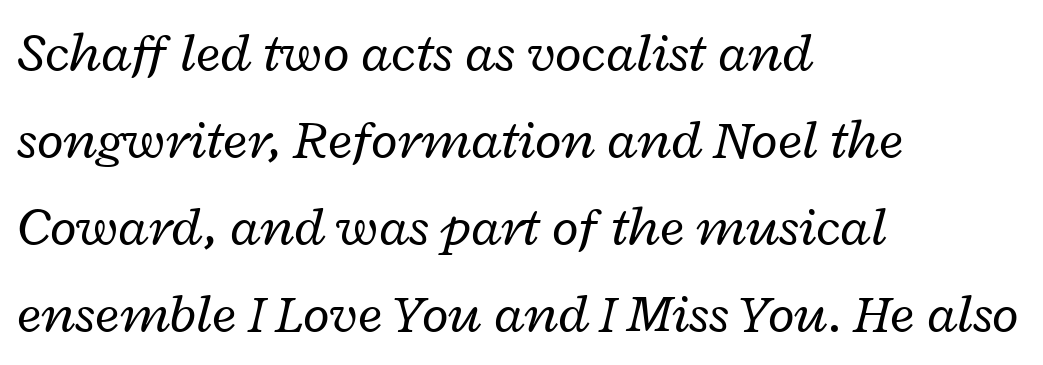
Style check: oblique. Plain, unruled lines of type. The letters sit at their default tracking, neither squeezed nor spread. The face looks like a standard text weight, possibly lighter. All the whitespace from short lines collects on the right. In terms of leading, this rendering sits right in the middle.
